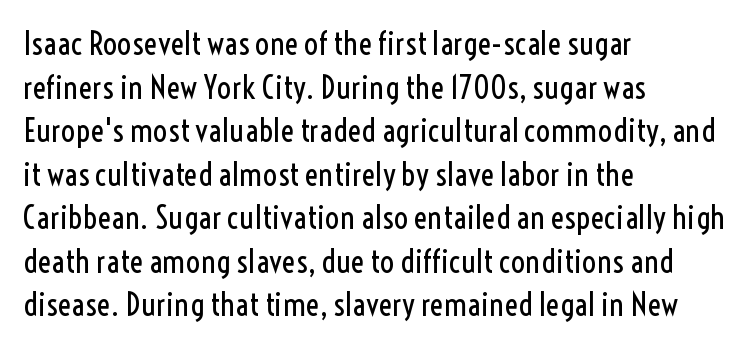
{"serif": "no", "italic": "no", "bold": "no", "weight": "regular", "width": "condensed", "x_height": "medium", "monospaced": "no", "underline": "no", "align": "left", "line_spacing": "normal", "line_spacing_ratio": 1.36, "letter_spacing": "normal", "letter_spacing_em": 0.0, "glyph_px": 32}
